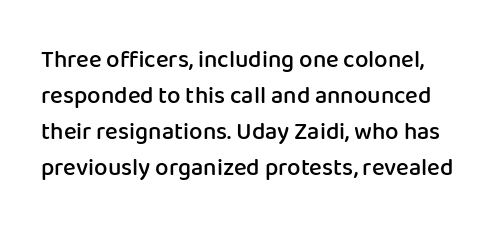
Lines of text with bare space underneath. Whoever set this chose a conventional vertical rhythm. Caption: semibold face, moderately heavy strokes. You could call the tracking neutral — neither tight nor loose.
